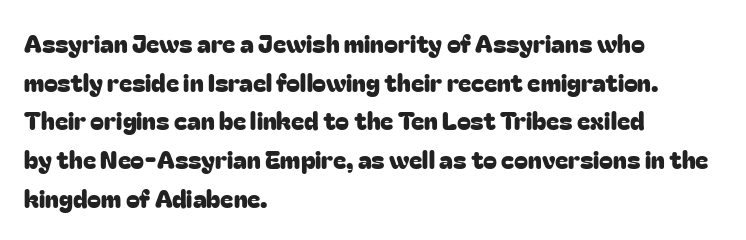
The image shows 25 px text type, upright; set left-aligned, normal line spacing (1.55x), normal letter spacing, not underlined.
